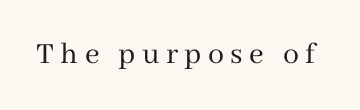
This reads as an unemphasized weight, regular at the heaviest. Upright lettering throughout. Here the designer chose a conventional face with non-uniform glyph widths. Check the space under the baseline: it is left empty. Inter-character spacing is expanded well beyond the font's built-in metrics.
